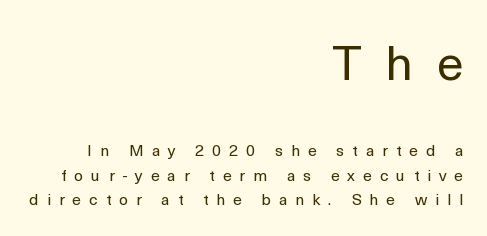
The image shows 48 px regular-weight sans-serif type, upright; set right-aligned, normal line spacing (1.55x), unusually wide letter spacing (+0.5 em), not underlined; the first (top) block is 3.0x larger; a medium x-height.
